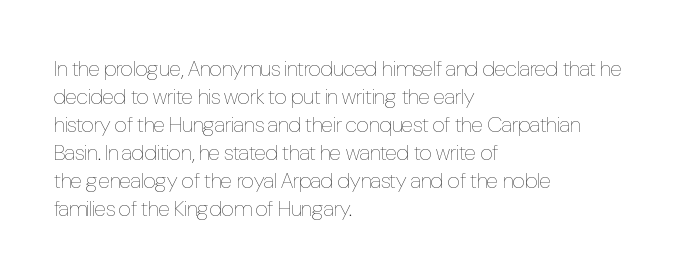
{"italic": "no", "bold": "no", "underline": "no", "align": "left", "line_spacing": "normal", "line_spacing_ratio": 1.27, "letter_spacing": "normal", "letter_spacing_em": 0.0, "glyph_px": 22}
